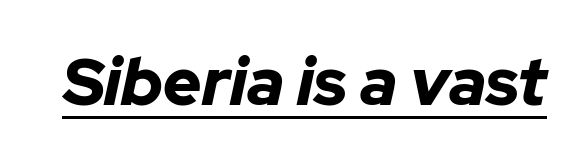
Notice how the stems are inclined rather than vertical — that's the hallmark of italics. Here the designer chose a conventional face with non-uniform glyph widths. Words appear dense and cohesive because spacing is normal. Compared with undecorated copy, this sample adds a rule below the words. Strokes here are thick enough to call this a true bold.
